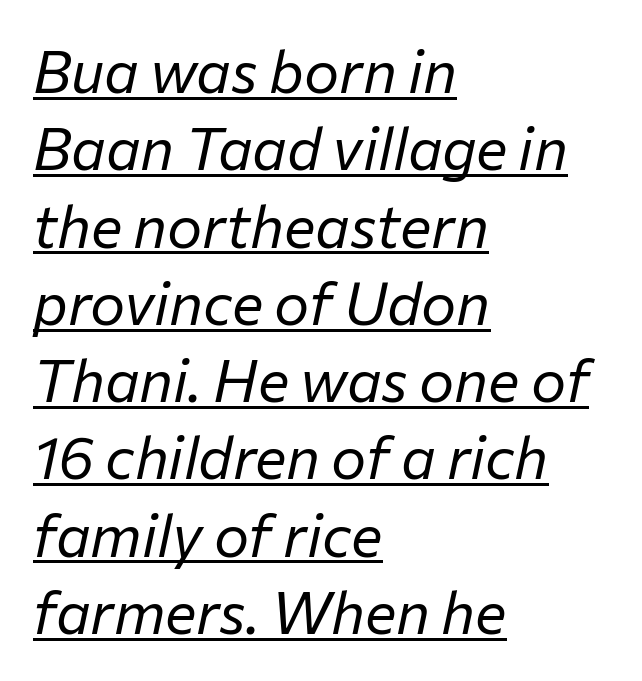
Note the varied advance widths — an 'i' is clearly narrower than an 'm'. The designer left line spacing at the default. Vertical stems look standard width or narrower in stroke. Compared with ordinary roman type, these characters are visibly tilted. All the whitespace from short lines collects on the right.
